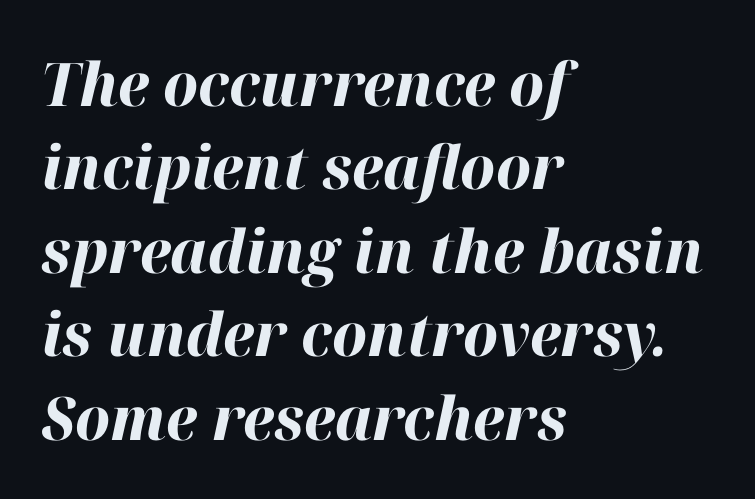
The rag falls on the right side of this text block. Is the type slanted? Yes — the strokes lean at a clear angle. The glyphs have the mass of a bold cut. No extra tracking has been applied to these lines. Beneath every word, the page is bare.
